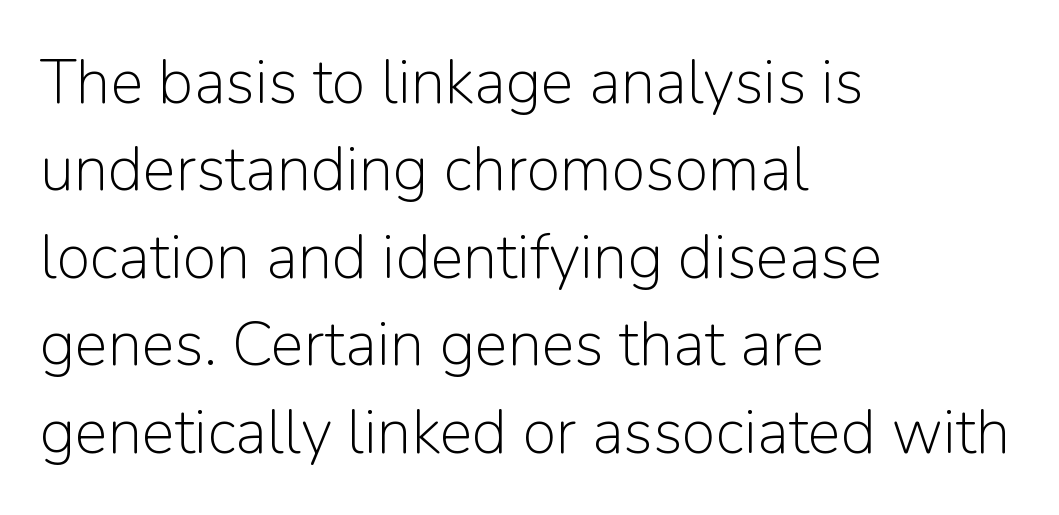
{"serif": "no", "italic": "no", "bold": "no", "weight": "light", "width": "normal", "stroke_contrast": "low", "x_height": "medium", "monospaced": "no", "underline": "no", "align": "left", "line_spacing": "normal", "line_spacing_ratio": 1.41, "letter_spacing": "normal", "letter_spacing_em": 0.0, "glyph_px": 62}
